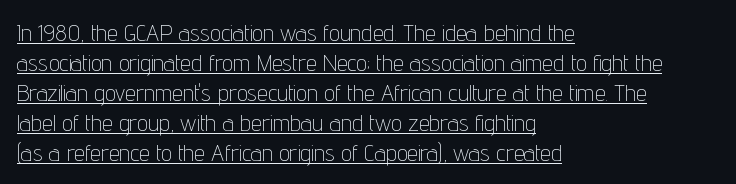
The letterforms sit shoulder to shoulder at normal distance. This sample is left-justified, so line endings fall wherever the words run out. Notice how a bar underscores the lettering throughout. Every stem runs plumb, perpendicular to the baseline. Baseline-to-baseline distance is the conventional proportion of letter height.
